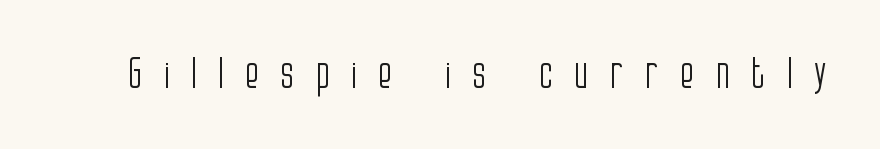
{"serif": "no", "italic": "no", "bold": "no", "weight": "light", "width": "condensed", "stroke_contrast": "low", "x_height": "large", "monospaced": "no", "underline": "no", "letter_spacing": "wide", "letter_spacing_em": 0.5, "glyph_px": 42}
